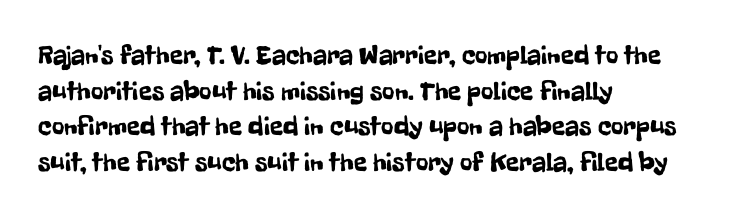
Line spacing here is normal. In terms of posture, this sample is upright. A bare baseline throughout the passage. Does the copy run flush right? No — it runs flush left. You could call the tracking neutral — neither tight nor loose.
